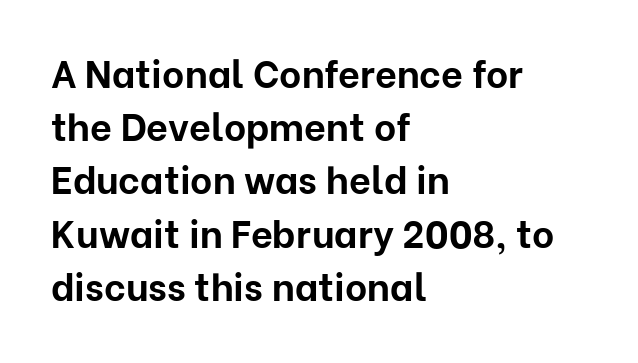
Q: Is the text bold? A: Yes.
Q: Is the text italic (slanted)? A: No, it is upright.
Q: Is the typeface a serif or a sans-serif typeface? A: Sans-serif.
Q: Is the text underlined? A: No.
Q: How is the paragraph aligned? A: Left-aligned.
Q: Is the spacing between letters normal or unusually wide? A: Normal.
Q: Is the spacing between lines tight, normal or loose? A: Normal.
Q: Width (condensed, normal, or wide)? A: Normal.
Q: Stroke contrast? A: Low.
Q: x-height? A: Medium.
Q: Monospaced? A: No.
